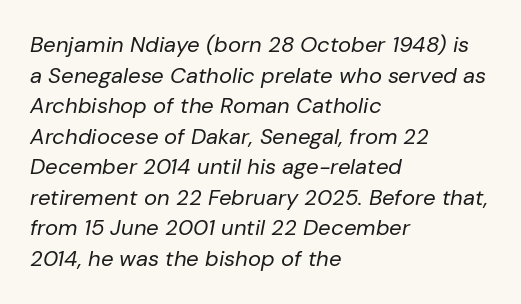
Q: Is the text bold? A: No.
Q: Is the text italic (slanted)? A: Yes, it leans right by about 10 degrees.
Q: Is the text underlined? A: No.
Q: How is the paragraph aligned? A: Left-aligned.
Q: Is the spacing between letters normal or unusually wide? A: Normal.
Q: Is the spacing between lines tight, normal or loose? A: Normal.
